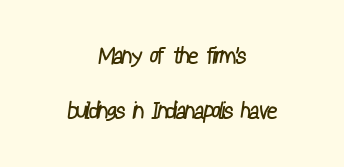
The image shows 23 px text type; set centered, loose line spacing (2.39x), normal letter spacing, not underlined.
